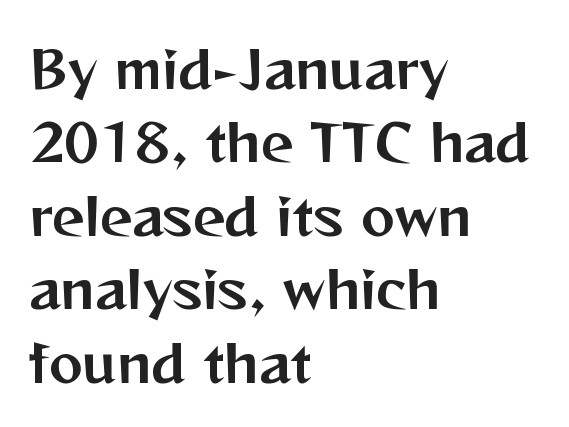
The image shows 51 px sans-serif type, upright; set left-aligned, normal line spacing (1.44x), normal letter spacing, not underlined; medium stroke contrast and a medium x-height.
